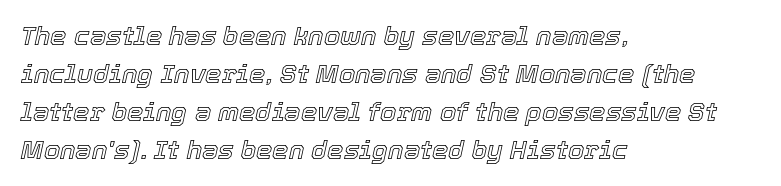
The vertical gap from one line to the next is medium. The text block is weighted toward the left margin, trailing off unevenly rightward. The space directly below the letters is spotless. Posture: slanted. Characters follow at the spacing the type designer built in.
